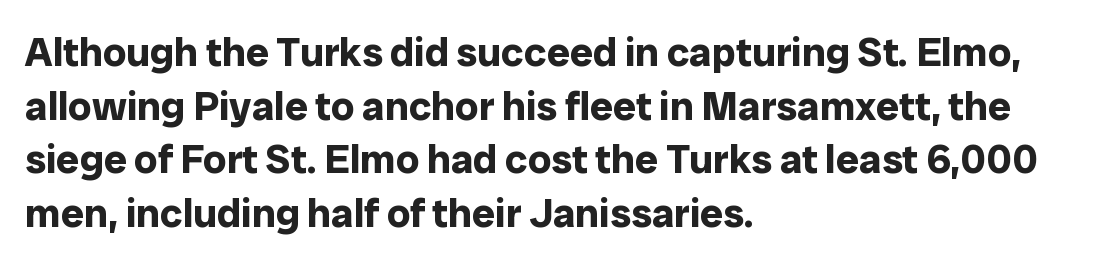
The string is rendered with underlining switched off. The font is running at its bold setting. Vertical strokes here are truly vertical. Normally led — the rows are evenly, conventionally spaced.
